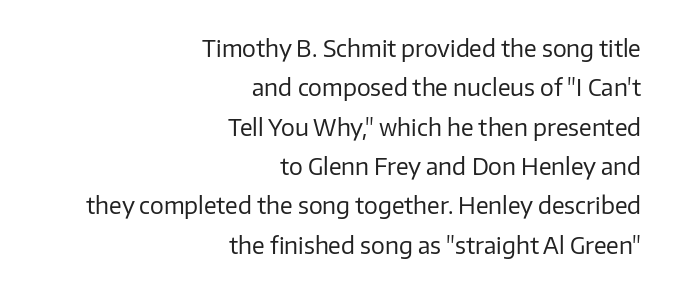
Beneath every word, the page is bare. A quiet, ordinary-to-light weight characterises the typeface. Alignment: flush right. Notice how the stems are strictly vertical — no italics here. The horizontal fit of the characters is conventional and even.
